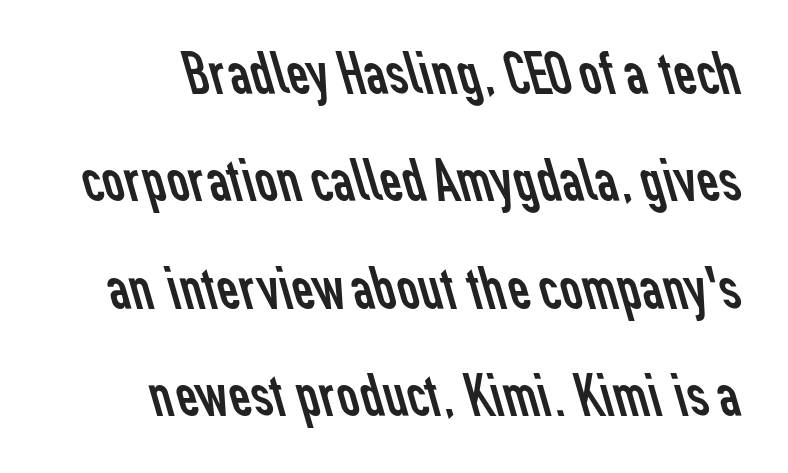
Type style note: lacks serifs. Spacing verdict: proportional, widths tailored to each character. Students, note that the glyphs here touch the page at normal intervals. Descenders hang freely into open space.
